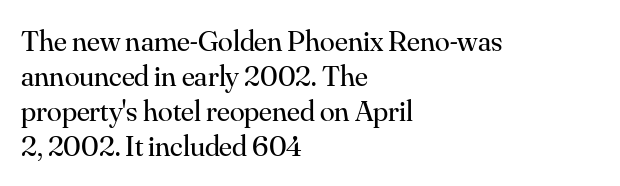
You could not count columns in this text — the font is proportionally spaced. Stems here are at most as thick as an everyday book face. Tracking value appears to be zero — textbook default spacing. Underlining? Definitely not there.
